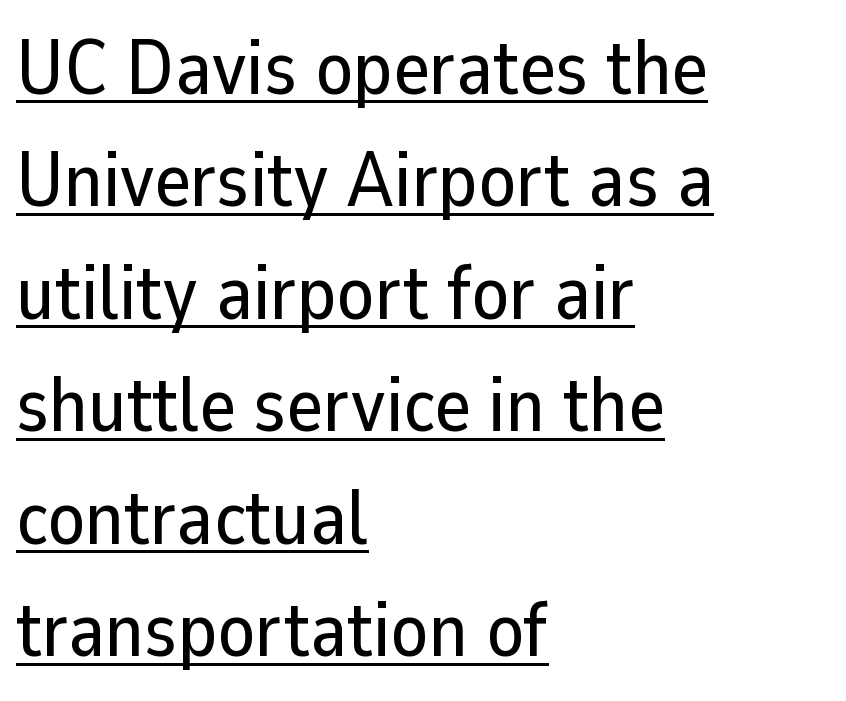
The image shows 77 px sans-serif type, upright; set left-aligned, normal line spacing (1.46x), normal letter spacing, underlined; low stroke contrast and a medium x-height.
